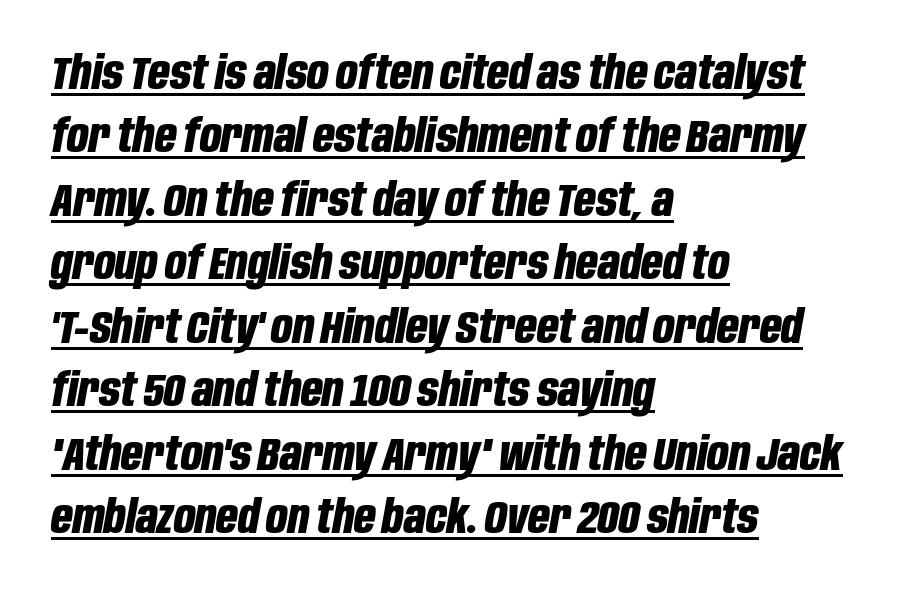
Q: Is the text bold? A: Yes.
Q: Is the text italic (slanted)? A: Yes, it leans right by about 10 degrees.
Q: Is the text underlined? A: Yes.
Q: How is the paragraph aligned? A: Left-aligned.
Q: Is the spacing between letters normal or unusually wide? A: Normal.
Q: Is the spacing between lines tight, normal or loose? A: Normal.
Q: Width (condensed, normal, or wide)? A: Condensed.
Q: Stroke contrast? A: Low.
Q: x-height? A: Large.
Q: Monospaced? A: No.
